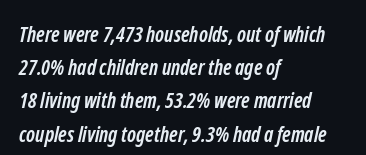
Heavy-handed strokes throughout: this text is bold. Decoration check: the copy has no underline. Leftover space on each line is placed entirely after the last word. What's the leading like? Ordinary, nothing unusual. Each word holds together tightly as a unit, with standard inter-letter gaps.
